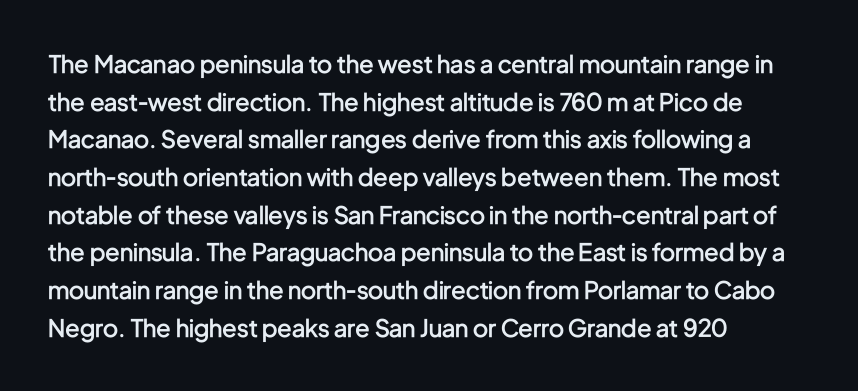
{"italic": "no", "bold": "semi", "underline": "no", "align": "left", "line_spacing": "normal", "line_spacing_ratio": 1.57, "letter_spacing": "normal", "letter_spacing_em": 0.0, "glyph_px": 24}
